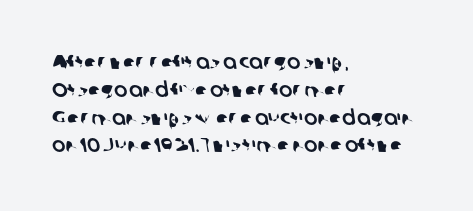
Q: Is the text underlined? A: No.
Q: How is the paragraph aligned? A: Left-aligned.
Q: Is the spacing between letters normal or unusually wide? A: Normal.
Q: Is the spacing between lines tight, normal or loose? A: Normal.
